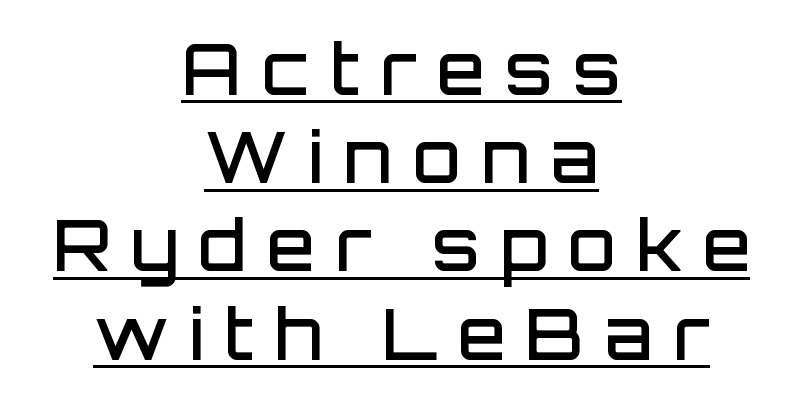
Do the letters lean? They stand straight. These lines are rendered in a variable-pitch font. Somebody hit Ctrl+U on this one — the words are underlined. Is the type bold? Partly — it's a semibold, heavier than regular but not fully bold. Does extra space separate the letters? Yes, quite a lot of it.
